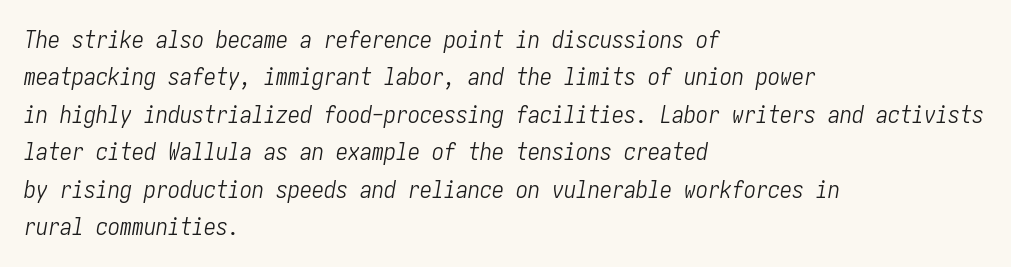
{"italic": "yes", "lean": "right", "slant_degrees": 10, "bold": "no", "underline": "no", "align": "left", "line_spacing": "normal", "line_spacing_ratio": 1.56, "letter_spacing": "normal", "letter_spacing_em": 0.0, "glyph_px": 24}
